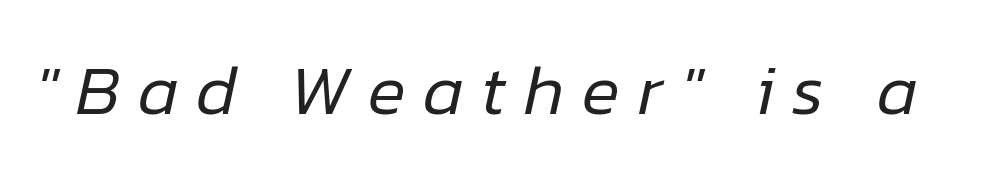
Q: Is the text bold? A: No.
Q: Is the text italic (slanted)? A: Yes, it leans right by about 12 degrees.
Q: Is the text underlined? A: No.
Q: Is the spacing between letters normal or unusually wide? A: Unusually wide.
Q: Width (condensed, normal, or wide)? A: Normal.
Q: Stroke contrast? A: Low.
Q: x-height? A: Medium.
Q: Monospaced? A: No.
